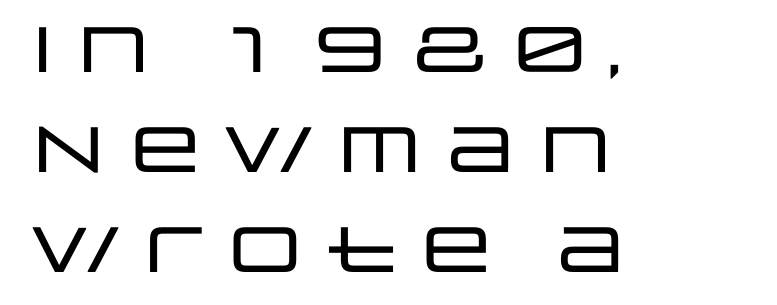
{"serif": "no", "italic": "no", "width": "wide", "stroke_contrast": "low", "x_height": "large", "monospaced": "no", "underline": "no", "align": "left", "line_spacing": "normal", "line_spacing_ratio": 1.56, "letter_spacing": "normal", "letter_spacing_em": 0.0, "glyph_px": 64}
